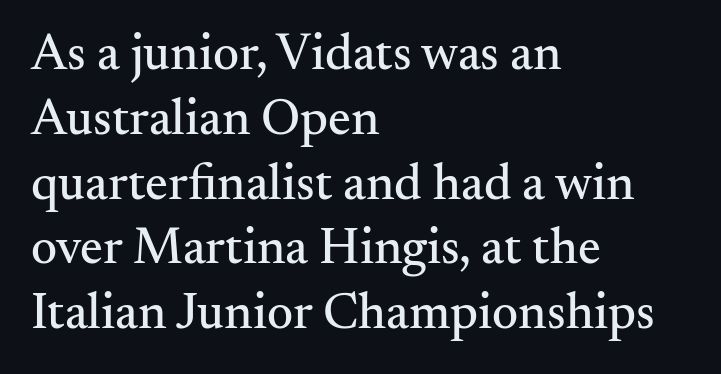
Casual observation: everything's shoved over to the left. Look at the tracking — it's just the regular setting, nothing added. You could not count columns in this text — the font is proportionally spaced. Each new line begins a customary step beneath the previous one. Font category for this specimen: serif.
